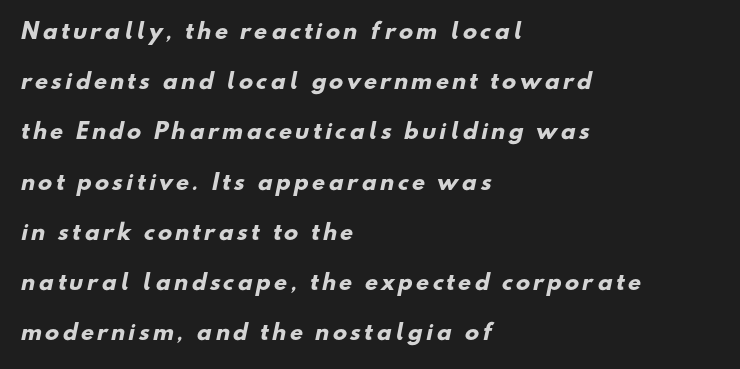
The sample has been set heavy, in full bold. Underlining? Definitely not there. Horizontally, the lines are justified to the leading edge only. Quick note: interline space is abundant.
